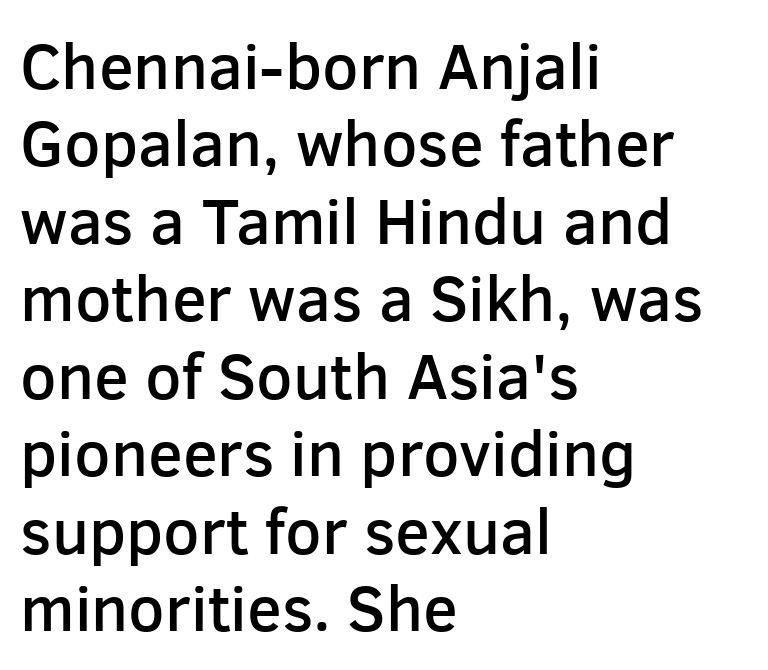
{"serif": "no", "italic": "no", "bold": "semi", "weight": "semibold", "width": "normal", "stroke_contrast": "low", "x_height": "medium", "monospaced": "no", "underline": "no", "align": "left", "line_spacing_ratio": 1.21, "letter_spacing": "normal", "letter_spacing_em": 0.0, "glyph_px": 64}
